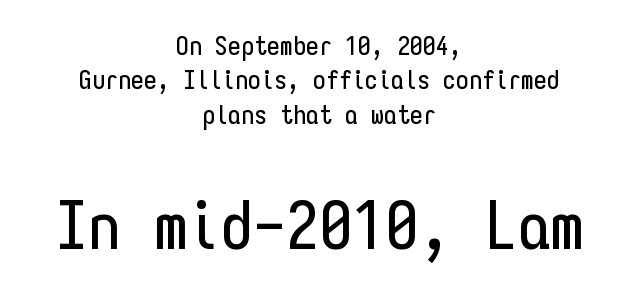
The image shows 66 px condensed sans-serif type, upright, monospaced; set centered, normal line spacing (1.32x), normal letter spacing, not underlined; the second (bottom) block is 2.54x larger; low stroke contrast and a medium x-height.
